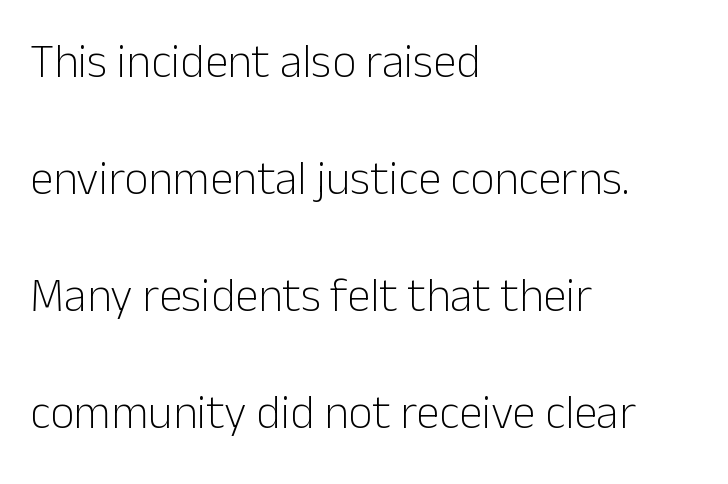
{"serif": "no", "italic": "no", "bold": "no", "weight": "light", "width": "normal", "stroke_contrast": "low", "x_height": "medium", "monospaced": "no", "underline": "no", "align": "left", "line_spacing": "loose", "line_spacing_ratio": 2.49, "letter_spacing": "normal", "letter_spacing_em": 0.0, "glyph_px": 47}
